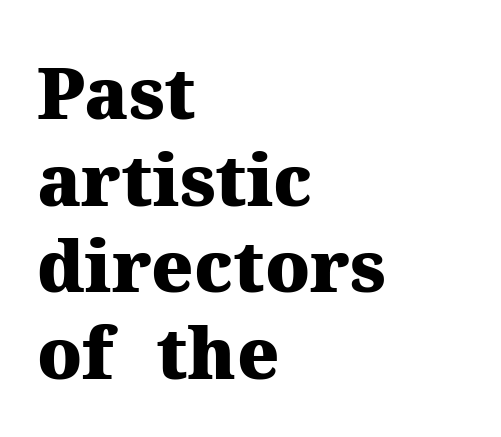
The image shows 71 px heavy serif type, upright; set left-aligned, line spacing 1.22x, normal letter spacing, not underlined; medium stroke contrast and a medium x-height.
